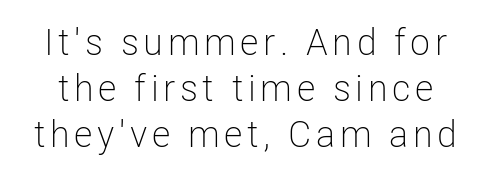
The image shows 37 px light, condensed sans-serif type, upright; set line spacing 1.24x, not underlined; low stroke contrast and a medium x-height.
